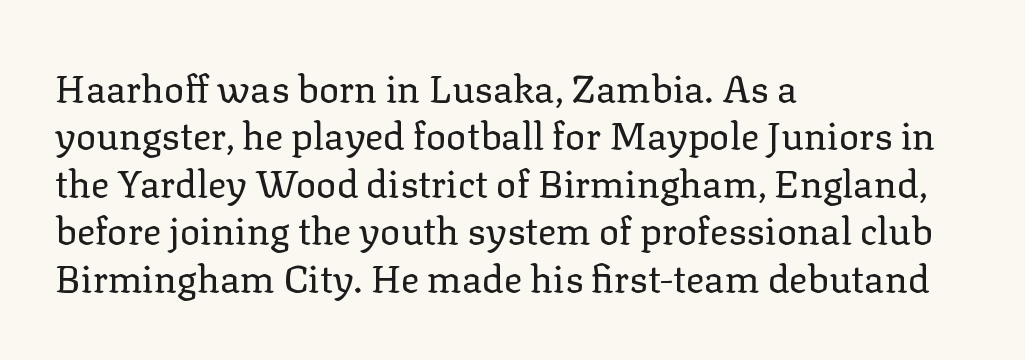
Q: Is the text bold? A: No.
Q: Is the text italic (slanted)? A: No, it is upright.
Q: Is the typeface a serif or a sans-serif typeface? A: Serif.
Q: Is the text underlined? A: No.
Q: How is the paragraph aligned? A: Left-aligned.
Q: Is the spacing between letters normal or unusually wide? A: Normal.
Q: Is the spacing between lines tight, normal or loose? A: Normal.
Q: Width (condensed, normal, or wide)? A: Normal.
Q: Stroke contrast? A: Low.
Q: x-height? A: Medium.
Q: Monospaced? A: No.
